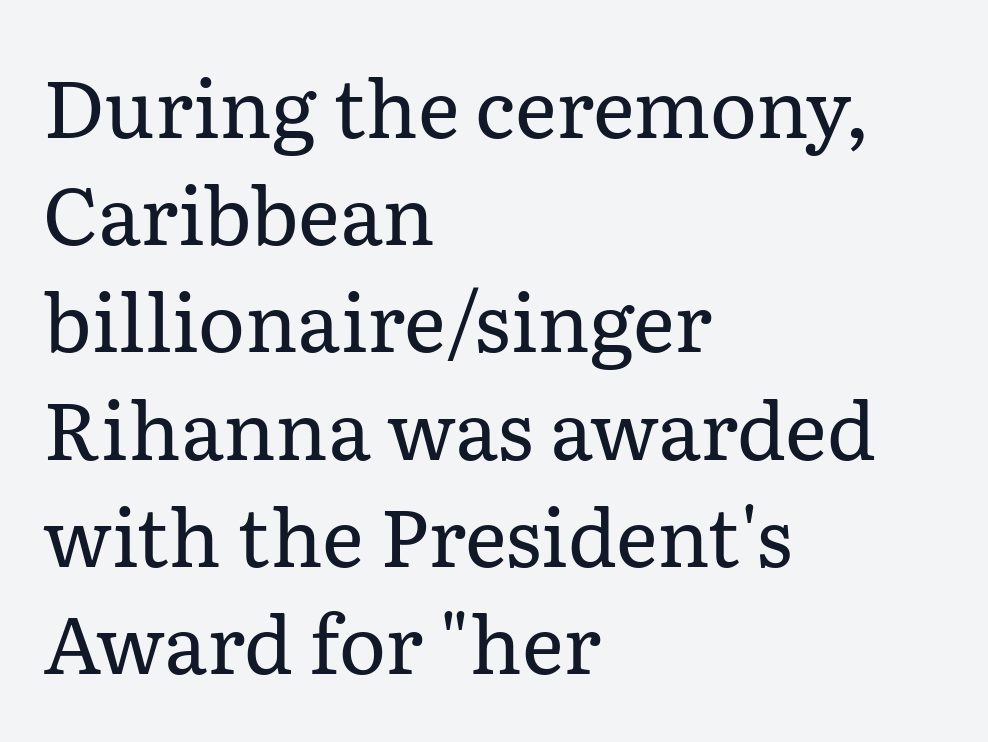
Q: Is the text bold? A: No.
Q: Is the text italic (slanted)? A: No, it is upright.
Q: Is the typeface a serif or a sans-serif typeface? A: Serif.
Q: Is the text underlined? A: No.
Q: How is the paragraph aligned? A: Left-aligned.
Q: Is the spacing between letters normal or unusually wide? A: Normal.
Q: Is the spacing between lines tight, normal or loose? A: Normal.
Q: Width (condensed, normal, or wide)? A: Normal.
Q: Stroke contrast? A: Low.
Q: x-height? A: Medium.
Q: Monospaced? A: No.
